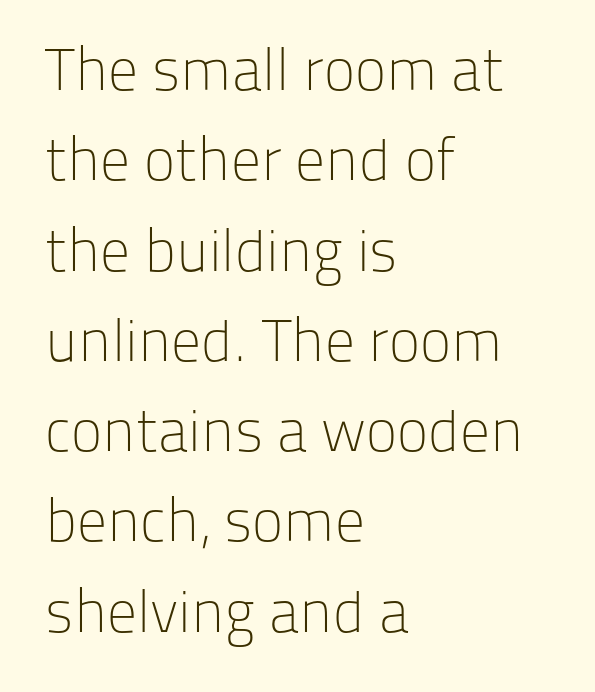
{"serif": "no", "italic": "no", "bold": "no", "weight": "light", "width": "normal", "stroke_contrast": "low", "x_height": "medium", "monospaced": "no", "underline": "no", "align": "left", "line_spacing": "normal", "line_spacing_ratio": 1.53, "letter_spacing": "normal", "letter_spacing_em": 0.0, "glyph_px": 59}
